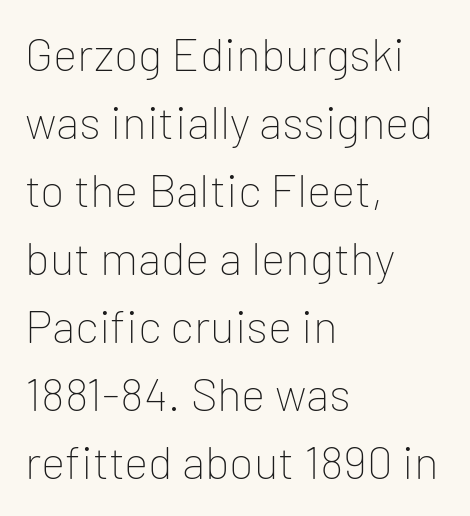
{"serif": "no", "italic": "no", "bold": "no", "weight": "thin", "width": "normal", "stroke_contrast": "low", "x_height": "medium", "monospaced": "no", "underline": "no", "align": "left", "line_spacing": "normal", "line_spacing_ratio": 1.48, "letter_spacing": "normal", "letter_spacing_em": 0.0, "glyph_px": 46}
